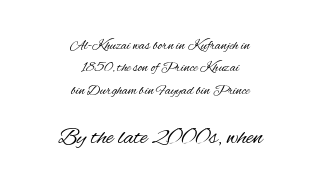
{"bold": "no", "underline": "no", "align": "center", "line_spacing": "normal", "line_spacing_ratio": 1.6, "letter_spacing": "normal", "letter_spacing_em": 0.0, "larger_block": "second", "size_ratio": 1.71, "glyph_px": 24}
